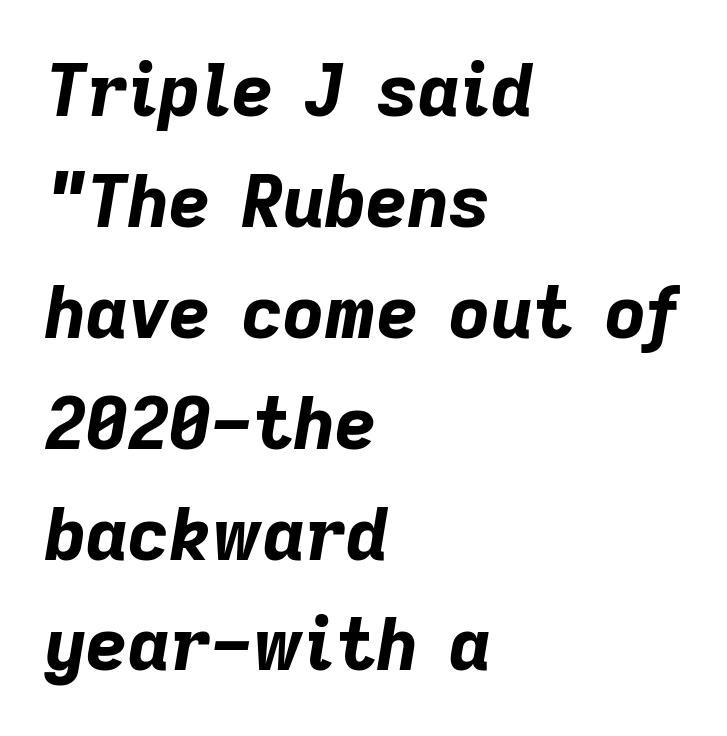
Q: Is the text bold? A: Yes.
Q: Is the text italic (slanted)? A: Yes, it leans right by about 9 degrees.
Q: Is the text underlined? A: No.
Q: How is the paragraph aligned? A: Left-aligned.
Q: Is the spacing between letters normal or unusually wide? A: Normal.
Q: Is the spacing between lines tight, normal or loose? A: Normal.
Q: Width (condensed, normal, or wide)? A: Normal.
Q: Stroke contrast? A: Low.
Q: x-height? A: Medium.
Q: Monospaced? A: No.
